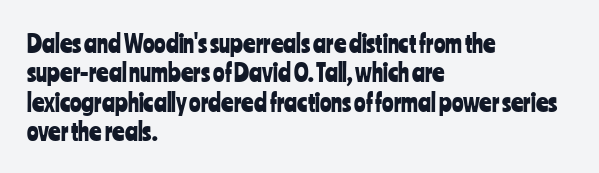
The lettering stays uniformly vertical, giving the passage a roman look. The letterforms sit shoulder to shoulder at normal distance. The setting favours the left margin, as ordinary paragraphs usually do. Decoration check: the copy has no underline.
